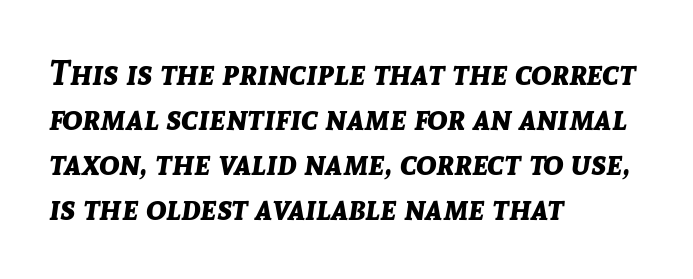
There is no visible air inserted between adjacent glyphs. The zone under the glyphs is completely vacant. The glyphs look as if they've been sheared to an angle. The space between consecutive lines is moderate. This sample has the flowing, uneven cadence of proportional lettering. Heft: maximum for text — a bold.
